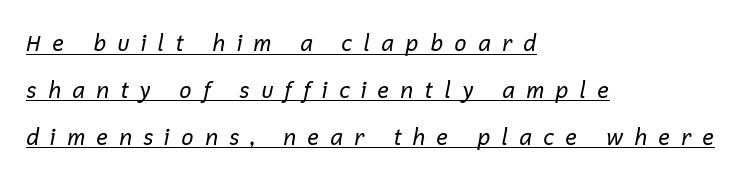
{"italic": "yes", "lean": "right", "slant_degrees": 12, "bold": "no", "underline": "yes", "align": "left", "line_spacing": "loose", "line_spacing_ratio": 2.13, "letter_spacing": "wide", "letter_spacing_em": 0.48, "glyph_px": 22}
